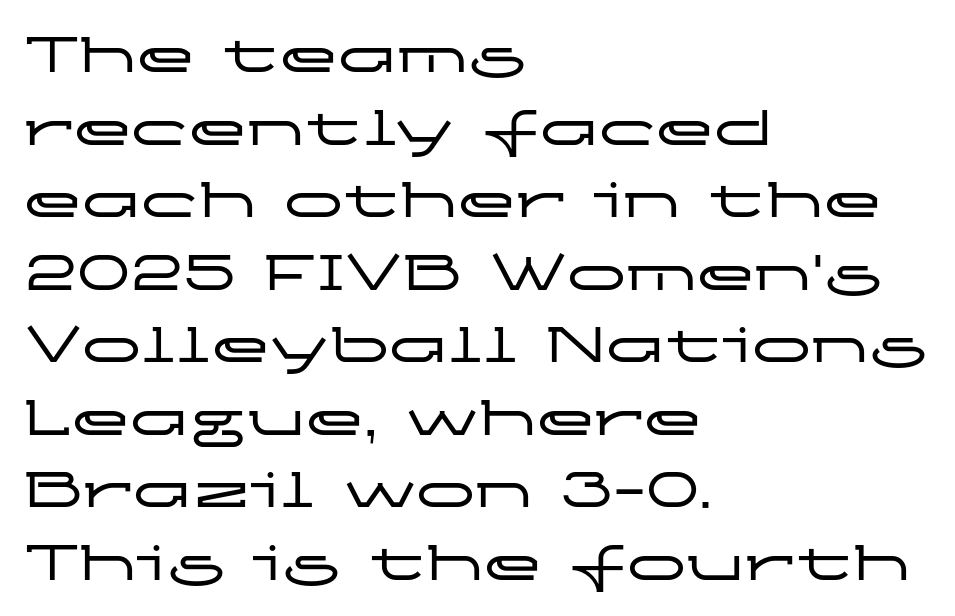
{"serif": "no", "italic": "no", "width": "wide", "stroke_contrast": "low", "x_height": "medium", "monospaced": "no", "underline": "no", "align": "left", "line_spacing_ratio": 1.23, "letter_spacing": "normal", "letter_spacing_em": 0.0, "glyph_px": 59}
